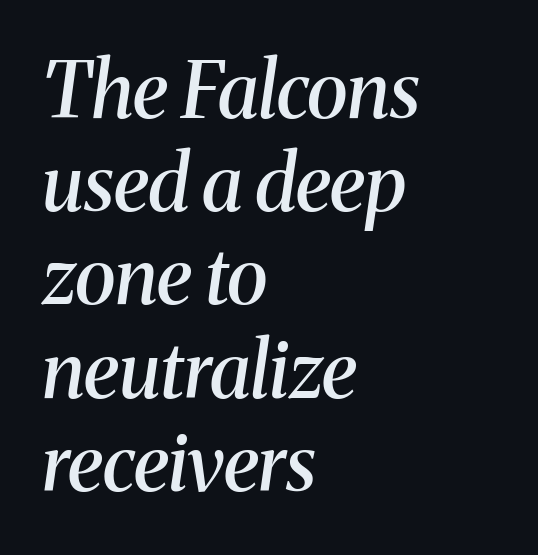
Q: Is the text bold? A: Semi-bold.
Q: Is the text italic (slanted)? A: Yes, it leans right by about 8 degrees.
Q: Is the typeface a serif or a sans-serif typeface? A: Serif.
Q: Is the text underlined? A: No.
Q: How is the paragraph aligned? A: Left-aligned.
Q: Is the spacing between letters normal or unusually wide? A: Normal.
Q: Width (condensed, normal, or wide)? A: Normal.
Q: Stroke contrast? A: Medium.
Q: x-height? A: Medium.
Q: Monospaced? A: No.
